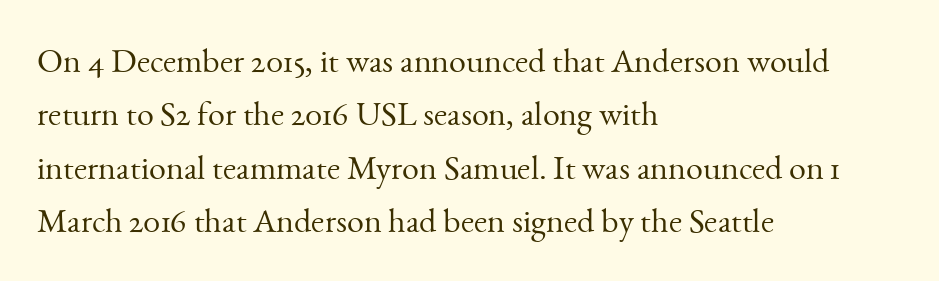
{"serif": "yes", "italic": "no", "bold": "no", "weight": "light", "width": "normal", "stroke_contrast": "medium", "x_height": "small", "monospaced": "no", "underline": "no", "align": "left", "line_spacing": "normal", "line_spacing_ratio": 1.57, "letter_spacing": "normal", "letter_spacing_em": 0.0, "glyph_px": 34}
